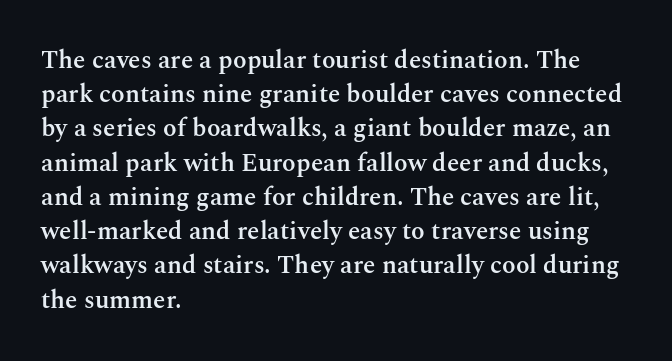
{"italic": "no", "bold": "semi", "underline": "no", "align": "left", "line_spacing": "normal", "line_spacing_ratio": 1.37, "letter_spacing": "normal", "letter_spacing_em": 0.0, "glyph_px": 25}
